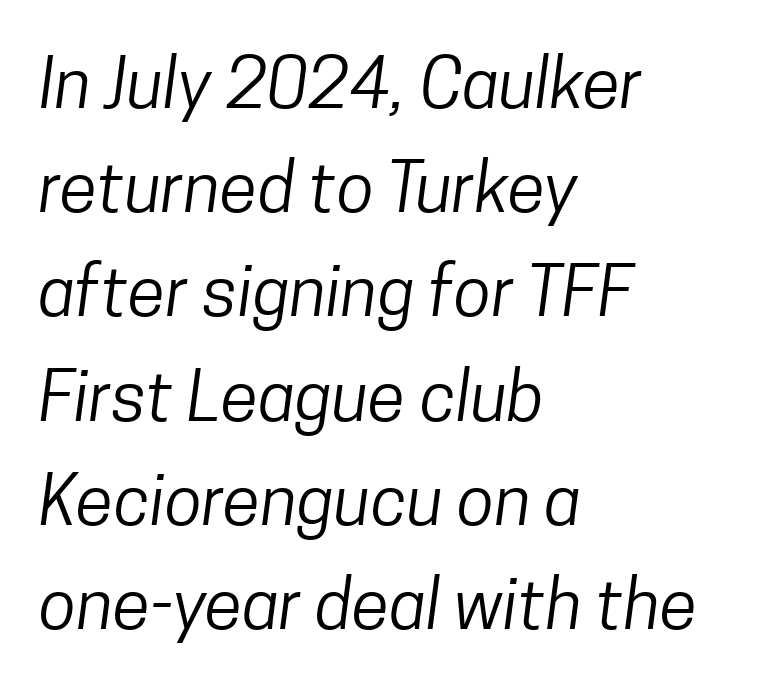
{"serif": "no", "bold": "no", "weight": "regular", "width": "condensed", "stroke_contrast": "low", "x_height": "medium", "monospaced": "no", "underline": "no", "align": "left", "line_spacing": "normal", "line_spacing_ratio": 1.51, "letter_spacing": "normal", "letter_spacing_em": 0.0, "glyph_px": 69}
